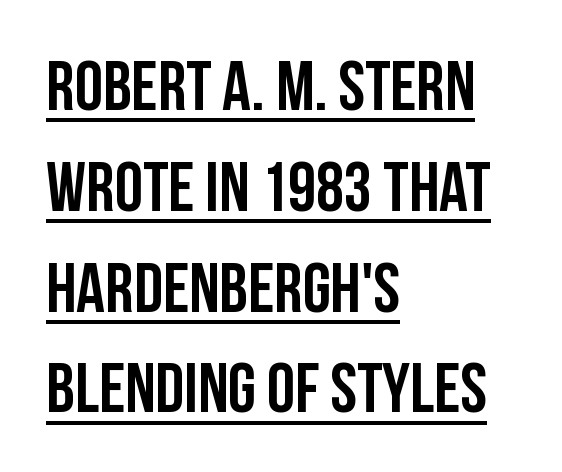
Q: Is the text italic (slanted)? A: No, it is upright.
Q: Is the typeface a serif or a sans-serif typeface? A: Sans-serif.
Q: Is the text underlined? A: Yes.
Q: How is the paragraph aligned? A: Left-aligned.
Q: Is the spacing between letters normal or unusually wide? A: Normal.
Q: Is the spacing between lines tight, normal or loose? A: Normal.
Q: Width (condensed, normal, or wide)? A: Condensed.
Q: Stroke contrast? A: Low.
Q: x-height? A: Large.
Q: Monospaced? A: No.
